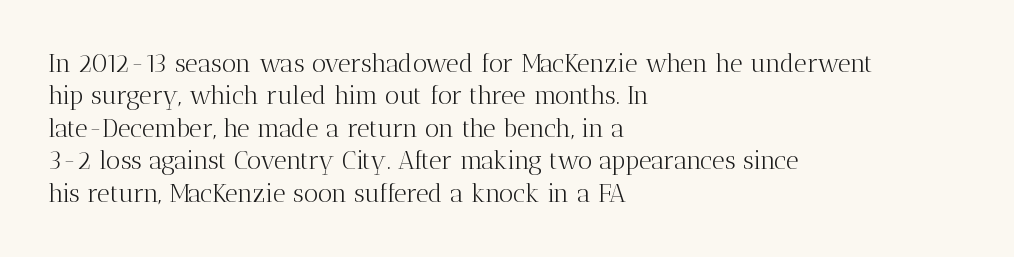
The words here are not underlined. Whoever set this chose a conventional vertical rhythm. Honestly, the letter spacing is just normal — you wouldn't notice it. Tall strokes in this sample are plumb rather than angled. Compared with a centered layout, this one pins lines to the left instead. The weight tops out at a normal text grade.
